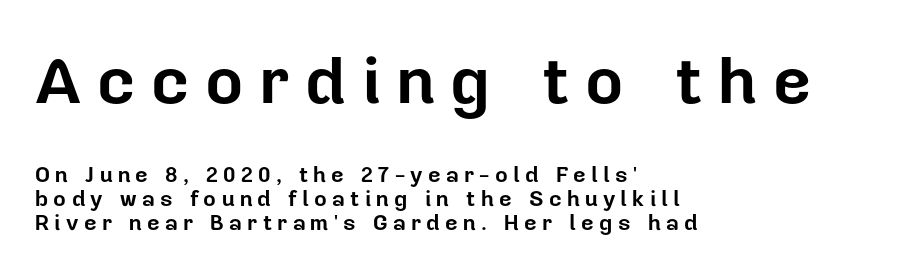
{"serif": "no", "italic": "no", "bold": "yes", "weight": "bold", "width": "normal", "stroke_contrast": "low", "x_height": "medium", "monospaced": "no", "underline": "no", "align": "left", "line_spacing": "tight", "line_spacing_ratio": 1.08, "letter_spacing": "wide", "letter_spacing_em": 0.24, "larger_block": "first", "size_ratio": 3.0, "glyph_px": 66}
